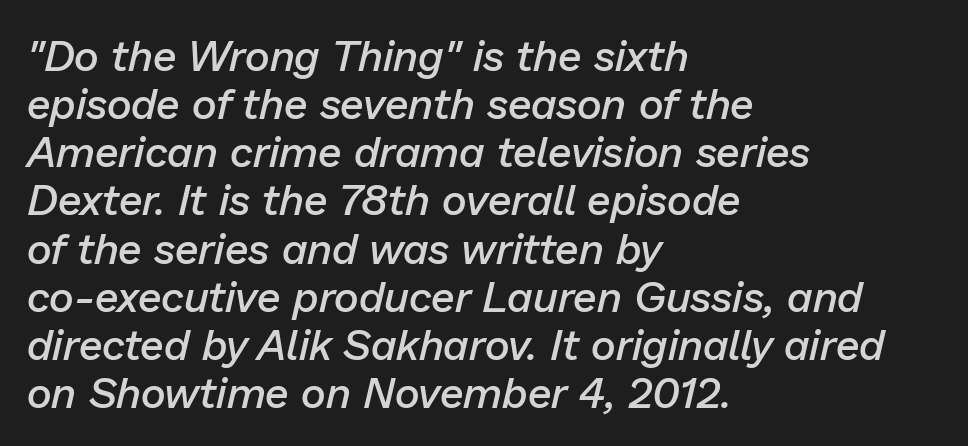
{"italic": "yes", "lean": "right", "slant_degrees": 13, "bold": "semi", "weight": "semibold", "width": "normal", "stroke_contrast": "low", "x_height": "medium", "monospaced": "no", "underline": "no", "align": "left", "line_spacing": "tight", "line_spacing_ratio": 1.12, "letter_spacing": "normal", "letter_spacing_em": 0.0, "glyph_px": 43}
